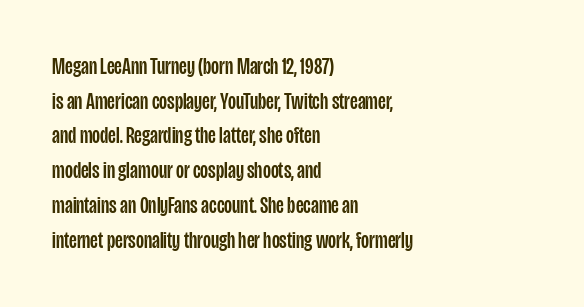
Q: Is the text italic (slanted)? A: No, it is upright.
Q: Is the text underlined? A: No.
Q: How is the paragraph aligned? A: Left-aligned.
Q: Is the spacing between letters normal or unusually wide? A: Normal.
Q: Is the spacing between lines tight, normal or loose? A: Normal.
